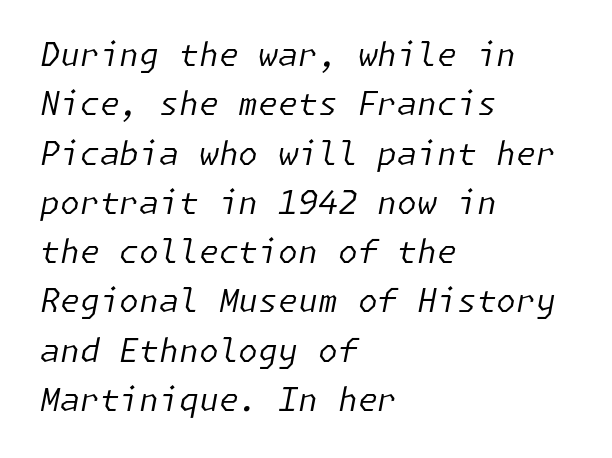
The image shows 32 px regular-weight type, italic (leaning right); set left-aligned, normal line spacing (1.54x), normal letter spacing, not underlined; low stroke contrast and a medium x-height.
